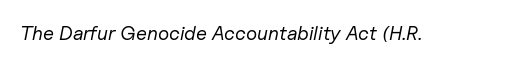
The image shows 20 px text type, italic (leaning right); set normal letter spacing, not underlined.
